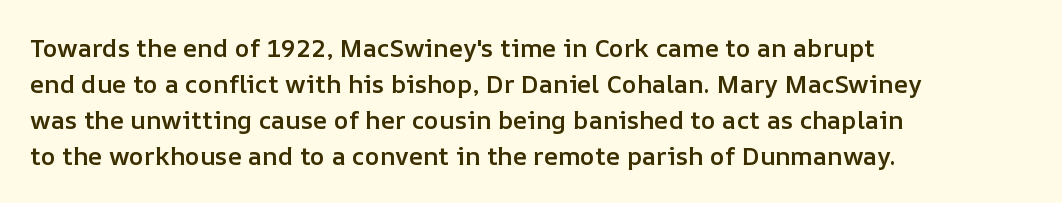
Q: Is the text bold? A: Semi-bold.
Q: Is the text italic (slanted)? A: No, it is upright.
Q: Is the text underlined? A: No.
Q: How is the paragraph aligned? A: Left-aligned.
Q: Is the spacing between letters normal or unusually wide? A: Normal.
Q: Is the spacing between lines tight, normal or loose? A: Normal.
